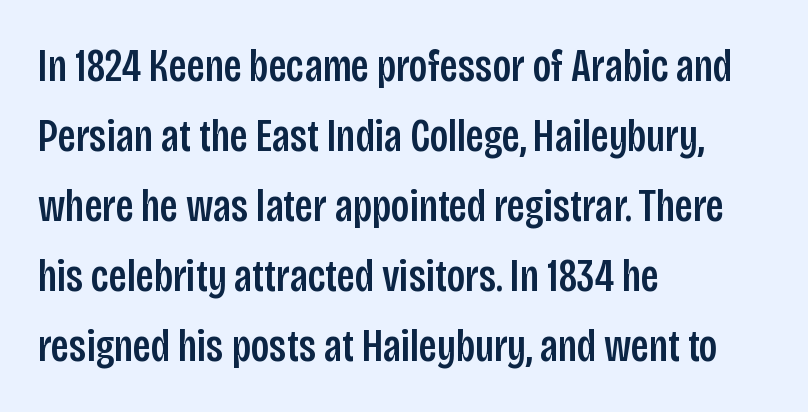
The image shows 46 px condensed sans-serif type, upright; set left-aligned, normal line spacing (1.52x), normal letter spacing, not underlined; low stroke contrast and a large x-height.
